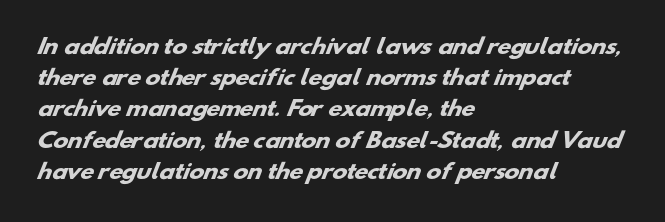
Q: Is the text bold? A: Yes.
Q: Is the text underlined? A: No.
Q: How is the paragraph aligned? A: Left-aligned.
Q: Is the spacing between letters normal or unusually wide? A: Normal.
Q: Is the spacing between lines tight, normal or loose? A: Normal.
